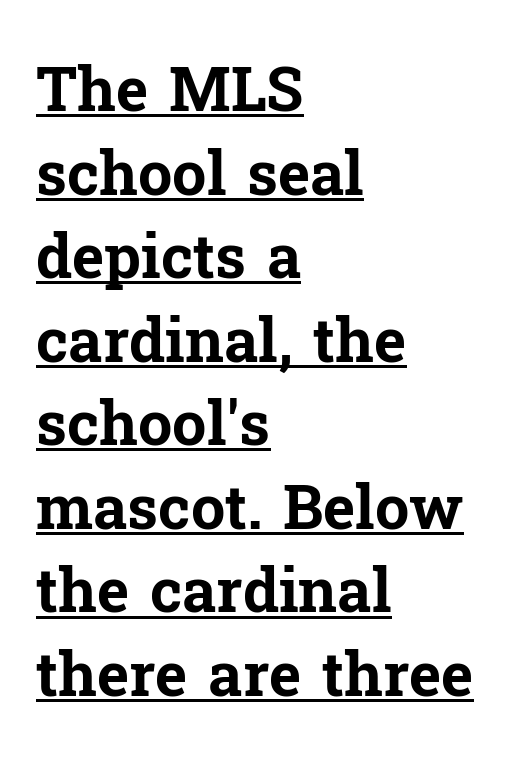
The image shows 61 px bold serif type, upright; set left-aligned, normal line spacing (1.37x), normal letter spacing, underlined; low stroke contrast and a medium x-height.
